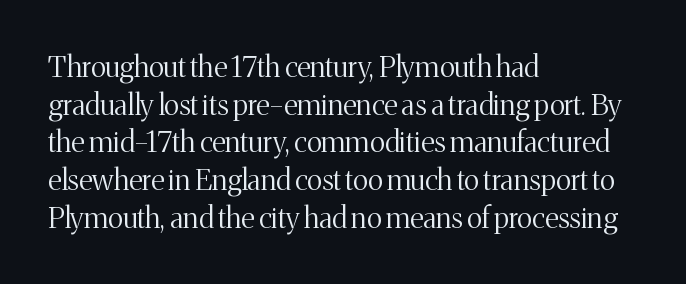
The image shows 29 px light serif type, upright; set left-aligned, normal line spacing (1.3x), normal letter spacing, not underlined; medium stroke contrast and a medium x-height.
